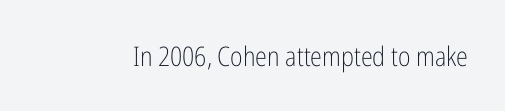
The image shows 27 px text type, upright; set normal letter spacing, not underlined.
